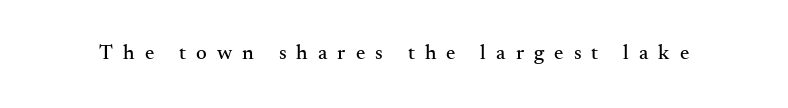
Q: Is the text italic (slanted)? A: No, it is upright.
Q: Is the text underlined? A: No.
Q: Is the spacing between letters normal or unusually wide? A: Unusually wide.
